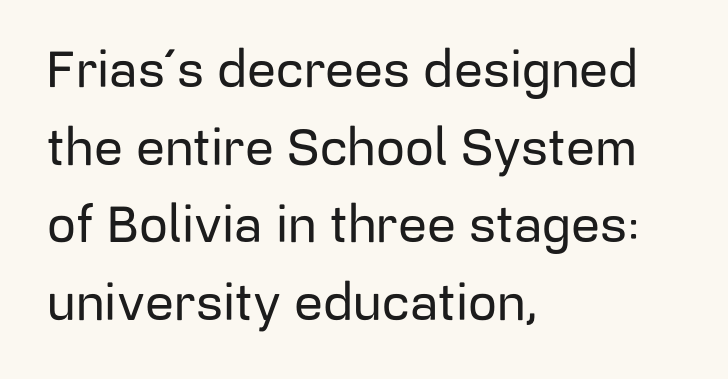
{"serif": "no", "italic": "no", "width": "normal", "stroke_contrast": "low", "x_height": "medium", "monospaced": "no", "underline": "no", "align": "left", "line_spacing": "normal", "line_spacing_ratio": 1.52, "letter_spacing": "normal", "letter_spacing_em": 0.0, "glyph_px": 51}
